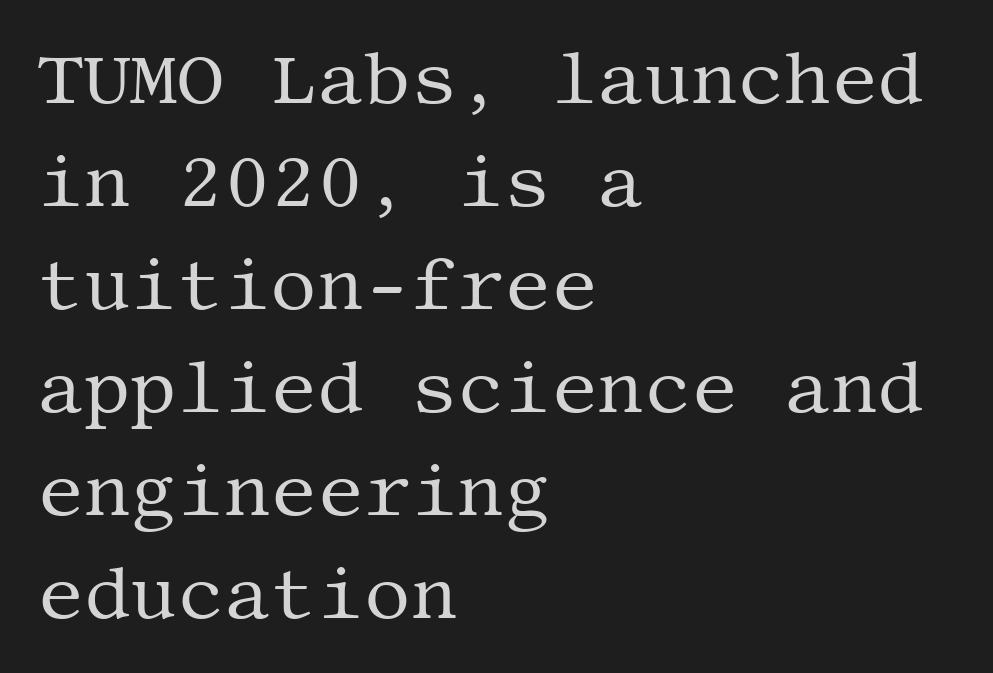
The image shows 73 px regular-weight serif type, upright; set left-aligned, normal line spacing (1.41x), normal letter spacing, not underlined; medium stroke contrast and a large x-height.
